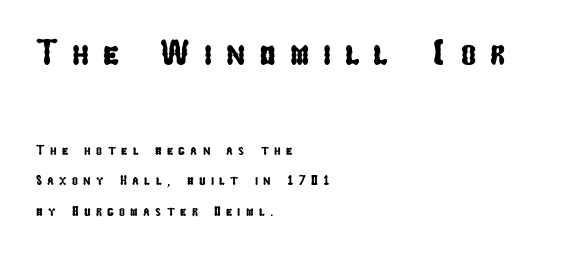
{"serif": "no", "width": "condensed", "stroke_contrast": "low", "x_height": "medium", "monospaced": "no", "underline": "no", "align": "left", "line_spacing": "loose", "line_spacing_ratio": 2.17, "letter_spacing": "wide", "letter_spacing_em": 0.38, "larger_block": "first", "size_ratio": 2.57, "glyph_px": 36}
